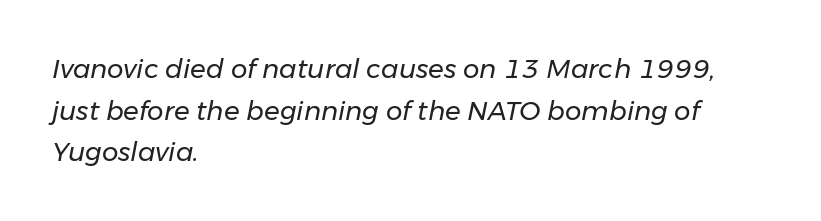
Does extra space separate the letters? No, they use regular spacing. Only glyphs here, with clear space below each row. Style check: oblique. Line spacing here is normal. The lines in this sample share a left origin and differ only in where they stop.
